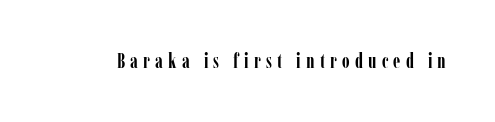
Q: Is the text bold? A: Yes.
Q: Is the text italic (slanted)? A: No, it is upright.
Q: Is the text underlined? A: No.
Q: Is the spacing between letters normal or unusually wide? A: Unusually wide.
